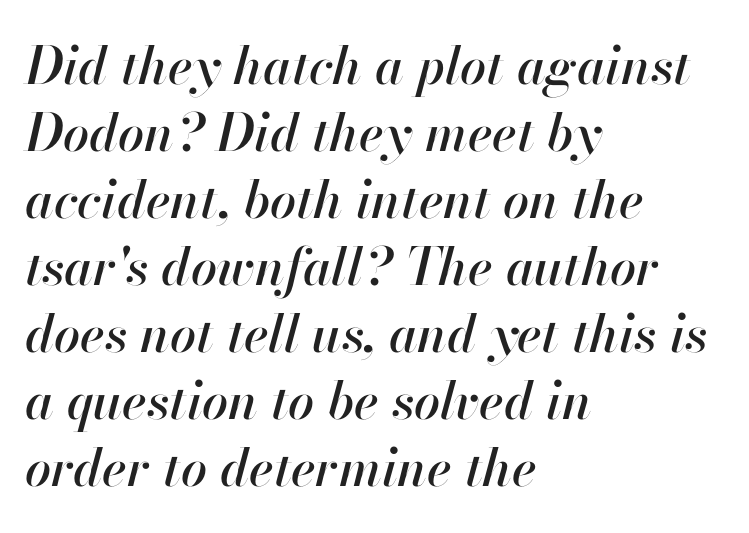
The image shows 52 px text type, italic (leaning right); set left-aligned, normal line spacing (1.29x), normal letter spacing, not underlined; high stroke contrast and a small x-height.
